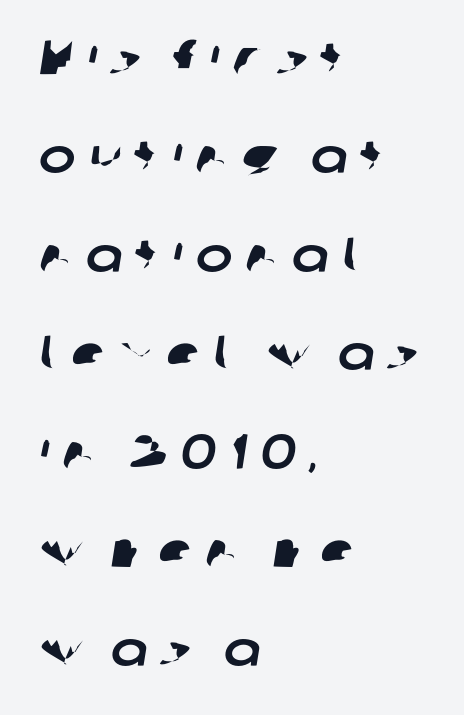
{"serif": "no", "width": "normal", "stroke_contrast": "low", "x_height": "medium", "monospaced": "no", "underline": "no", "align": "left", "line_spacing": "loose", "line_spacing_ratio": 2.01, "letter_spacing": "wide", "letter_spacing_em": 0.27, "glyph_px": 49}
